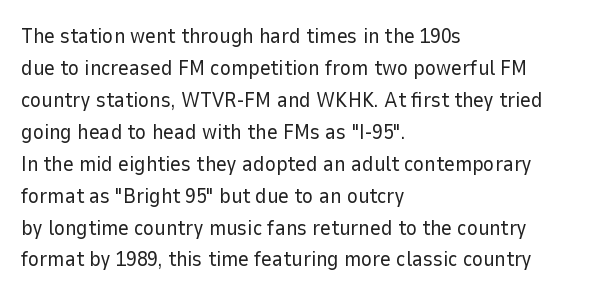
Q: Is the text bold? A: No.
Q: Is the text italic (slanted)? A: No, it is upright.
Q: Is the text underlined? A: No.
Q: How is the paragraph aligned? A: Left-aligned.
Q: Is the spacing between letters normal or unusually wide? A: Normal.
Q: Is the spacing between lines tight, normal or loose? A: Normal.
